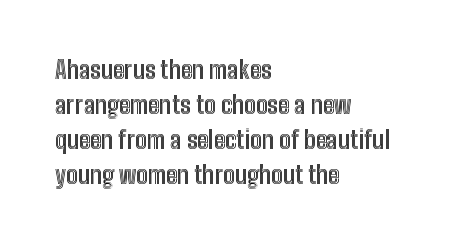
Q: Is the text italic (slanted)? A: No, it is upright.
Q: Is the text underlined? A: No.
Q: How is the paragraph aligned? A: Left-aligned.
Q: Is the spacing between letters normal or unusually wide? A: Normal.
Q: Is the spacing between lines tight, normal or loose? A: Normal.
